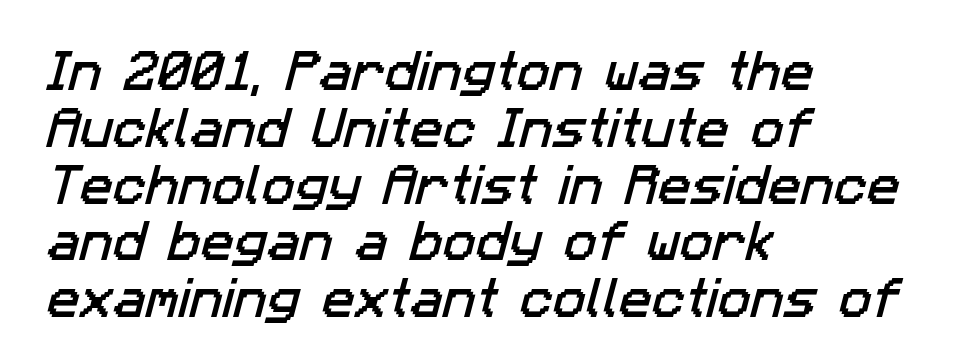
Q: Is the typeface a serif or a sans-serif typeface? A: Sans-serif.
Q: Is the text underlined? A: No.
Q: How is the paragraph aligned? A: Left-aligned.
Q: Is the spacing between letters normal or unusually wide? A: Normal.
Q: Is the spacing between lines tight, normal or loose? A: Normal.
Q: Width (condensed, normal, or wide)? A: Normal.
Q: Stroke contrast? A: Low.
Q: x-height? A: Medium.
Q: Monospaced? A: No.
